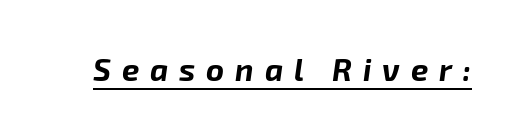
The image shows 31 px bold type, italic (leaning right); set unusually wide letter spacing (+0.35 em), underlined; low stroke contrast and a medium x-height.
